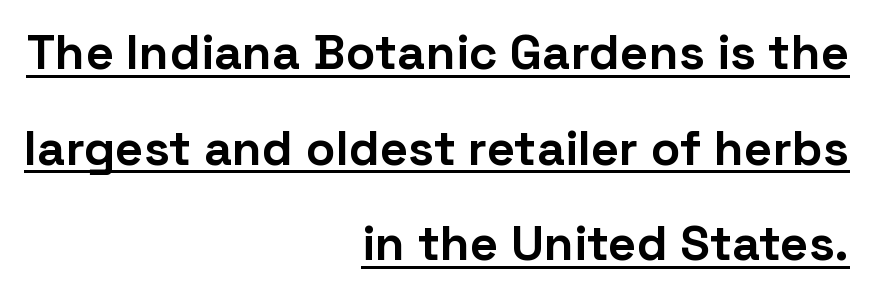
Q: Is the text bold? A: Yes.
Q: Is the text italic (slanted)? A: No, it is upright.
Q: Is the typeface a serif or a sans-serif typeface? A: Sans-serif.
Q: Is the text underlined? A: Yes.
Q: How is the paragraph aligned? A: Right-aligned.
Q: Is the spacing between letters normal or unusually wide? A: Normal.
Q: Is the spacing between lines tight, normal or loose? A: Loose.
Q: Width (condensed, normal, or wide)? A: Normal.
Q: Stroke contrast? A: Low.
Q: x-height? A: Medium.
Q: Monospaced? A: No.
